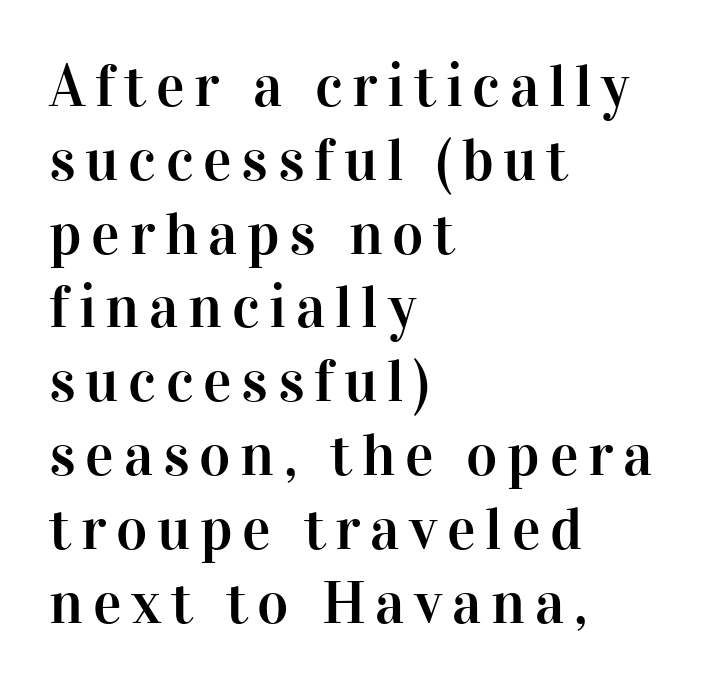
Q: Is the text italic (slanted)? A: No, it is upright.
Q: Is the typeface a serif or a sans-serif typeface? A: Serif.
Q: Is the text underlined? A: No.
Q: How is the paragraph aligned? A: Left-aligned.
Q: Width (condensed, normal, or wide)? A: Normal.
Q: Stroke contrast? A: High.
Q: x-height? A: Medium.
Q: Monospaced? A: No.
